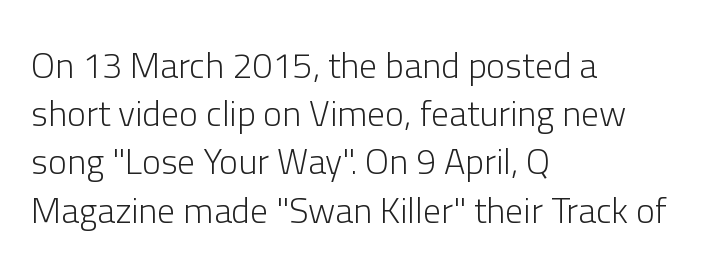
This is not heavy type; no bold has been used. No extra tracking has been applied to these lines. If you measured baseline to baseline, you'd find a middling distance. Does the lettering tilt? It doesn't — this is upright.
